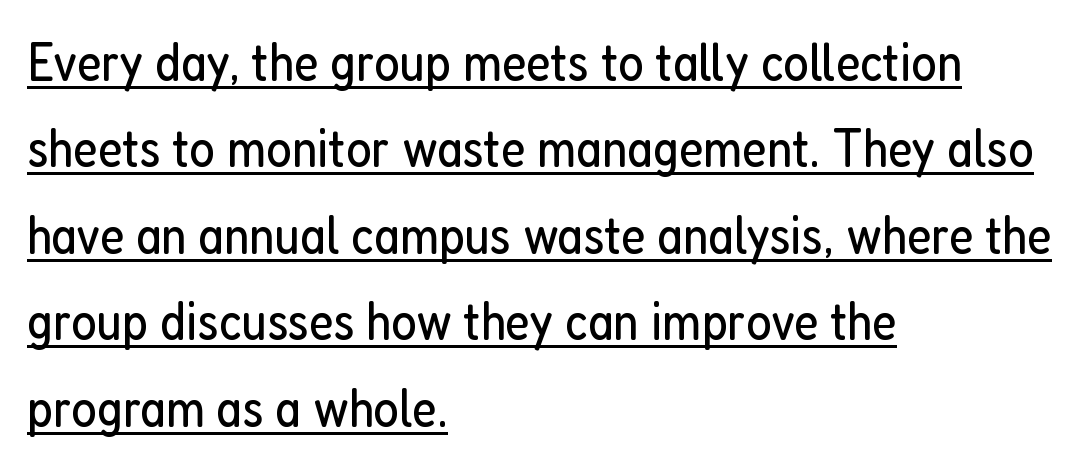
Q: Is the text bold? A: No.
Q: Is the text italic (slanted)? A: No, it is upright.
Q: Is the typeface a serif or a sans-serif typeface? A: Sans-serif.
Q: Is the text underlined? A: Yes.
Q: How is the paragraph aligned? A: Left-aligned.
Q: Is the spacing between letters normal or unusually wide? A: Normal.
Q: Is the spacing between lines tight, normal or loose? A: Normal.
Q: Width (condensed, normal, or wide)? A: Condensed.
Q: Stroke contrast? A: Low.
Q: x-height? A: Medium.
Q: Monospaced? A: No.
